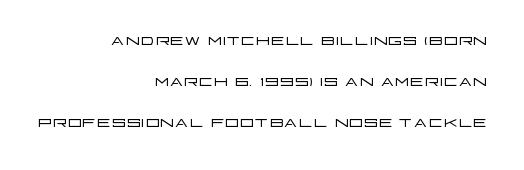
The image shows 22 px text type, upright; set right-aligned, line spacing 1.87x, normal letter spacing, not underlined.
